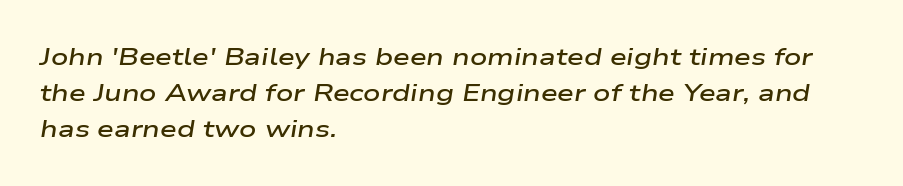
{"italic": "yes", "lean": "right", "slant_degrees": 9, "bold": "semi", "underline": "no", "align": "left", "line_spacing": "normal", "line_spacing_ratio": 1.49, "letter_spacing": "normal", "letter_spacing_em": 0.0, "glyph_px": 24}
